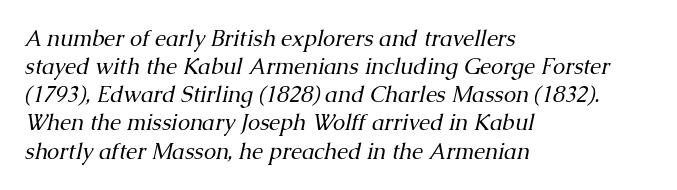
Rule under the text: the space is simply empty. Letters have the restrained weight of plain body copy at most. Caption: multi-line text, flush left, ragged right. Successive baselines arrive at the customary interval. The whole block is typeset with a tilt.
